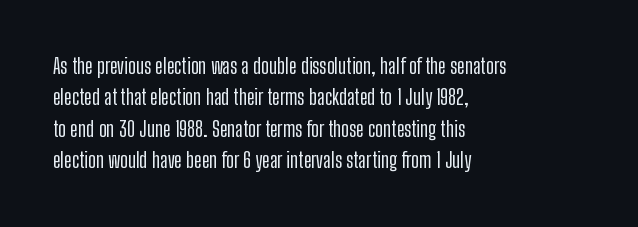
{"italic": "no", "underline": "no", "align": "left", "line_spacing": "normal", "line_spacing_ratio": 1.5, "letter_spacing": "normal", "letter_spacing_em": 0.0, "glyph_px": 21}
